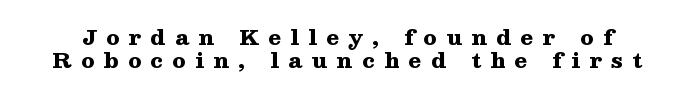
Q: Is the text bold? A: Yes.
Q: Is the text italic (slanted)? A: No, it is upright.
Q: Is the text underlined? A: No.
Q: Is the spacing between letters normal or unusually wide? A: Unusually wide.
Q: Is the spacing between lines tight, normal or loose? A: Tight.
